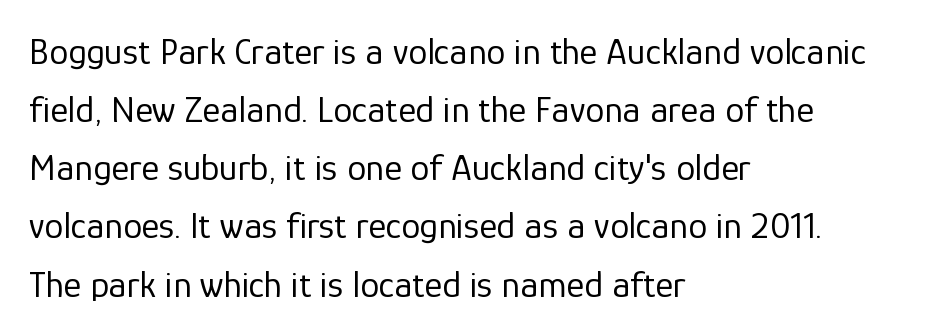
The image shows 38 px regular-weight sans-serif type, upright; set left-aligned, normal line spacing (1.53x), normal letter spacing, not underlined; low stroke contrast and a medium x-height.
